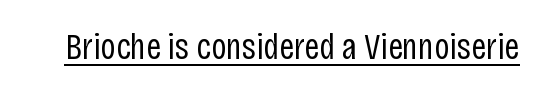
Q: Is the text bold? A: No.
Q: Is the text italic (slanted)? A: No, it is upright.
Q: Is the typeface a serif or a sans-serif typeface? A: Sans-serif.
Q: Is the text underlined? A: Yes.
Q: Is the spacing between letters normal or unusually wide? A: Normal.
Q: Width (condensed, normal, or wide)? A: Condensed.
Q: Stroke contrast? A: Low.
Q: x-height? A: Large.
Q: Monospaced? A: No.
